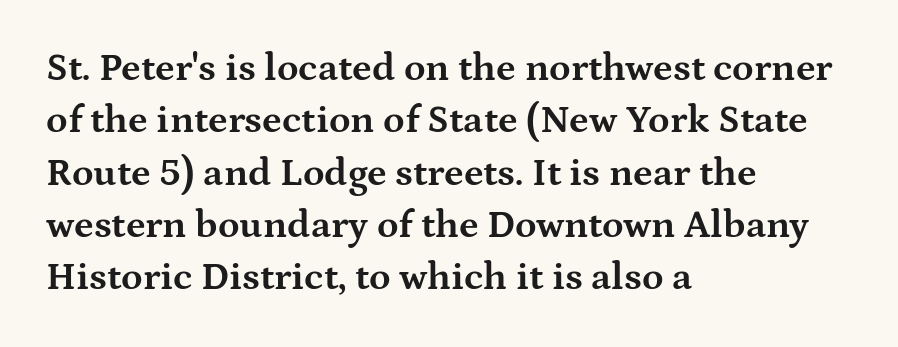
The image shows 39 px bold, wide serif type, upright; set left-aligned, normal line spacing (1.34x), normal letter spacing, not underlined; medium stroke contrast and a medium x-height.
